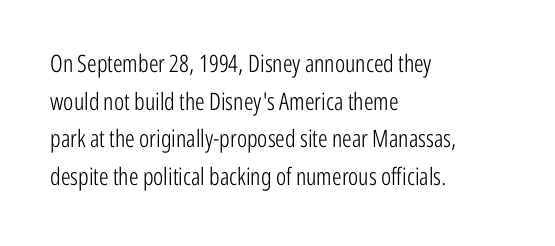
The image shows 24 px text type, upright; set left-aligned, normal line spacing (1.57x), normal letter spacing, not underlined.
